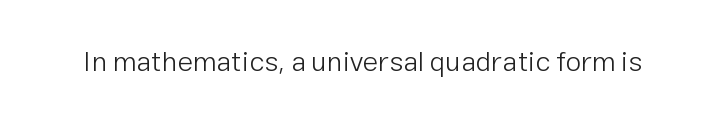
The letters stand straight up with perfectly vertical stems. Decoration check: the copy has no underline. Weight: not bold — regular or lighter. Letter spacing: default.
